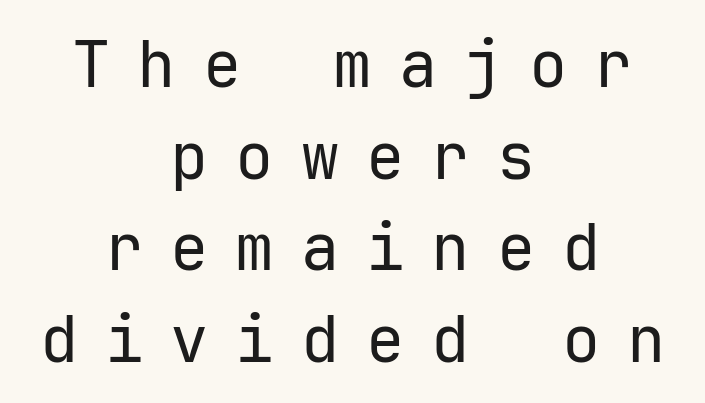
The letters stand upright; this is a roman face. If you folded the block vertically in half, each line would mirror itself in length. The face used here is monospaced, like something from a code editor. Letter spacing: wide. Notice how descenders clear the ascenders below comfortably — that's standard leading. The passage shown is typeset with a sans-serif family.
